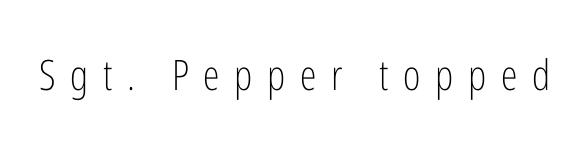
The strip under each line holds only bare page. The rendering uses natural spacing where letterforms have individual widths. Rendered with straight, roman letterforms. In terms of letterspacing, this is a distinctly airy, spread setting.
